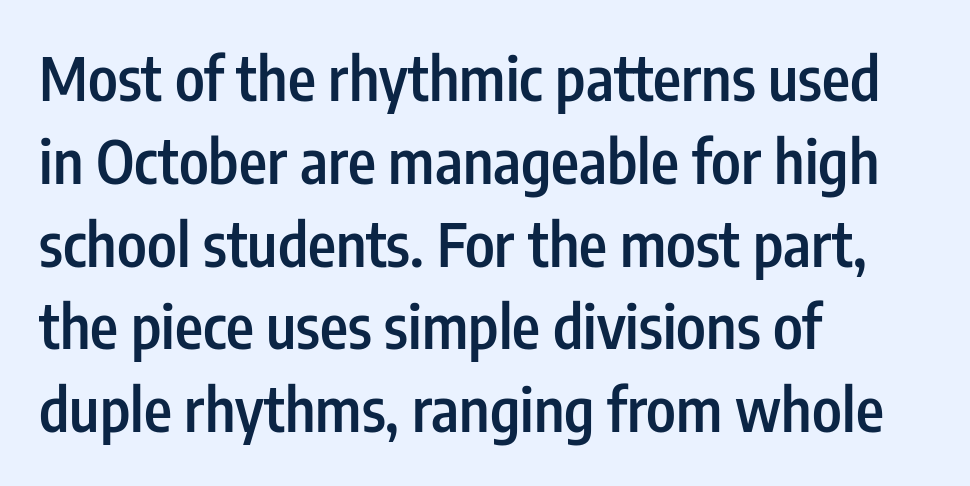
The image shows 60 px semibold, condensed sans-serif type, upright; set left-aligned, normal line spacing (1.38x), normal letter spacing, not underlined; low stroke contrast and a medium x-height.
